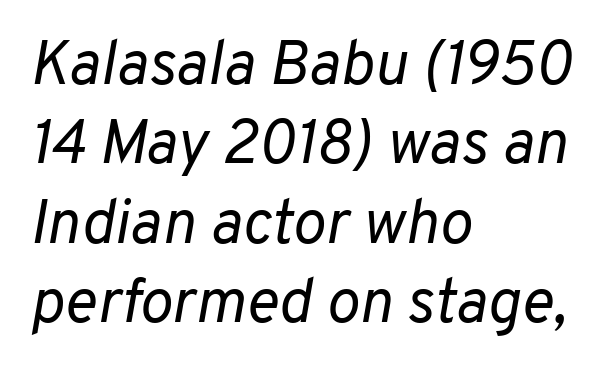
The image shows 62 px regular-weight type, italic (leaning right); set left-aligned, normal line spacing (1.28x), normal letter spacing, not underlined; low stroke contrast and a medium x-height.
